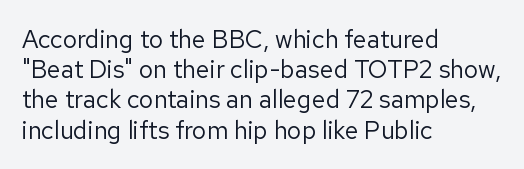
Q: Is the text bold? A: No.
Q: Is the text italic (slanted)? A: No, it is upright.
Q: Is the text underlined? A: No.
Q: How is the paragraph aligned? A: Left-aligned.
Q: Is the spacing between letters normal or unusually wide? A: Normal.
